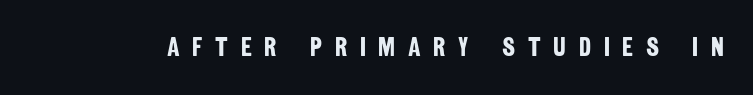
The image shows 26 px bold type; set unusually wide letter spacing (+0.49 em), not underlined.
